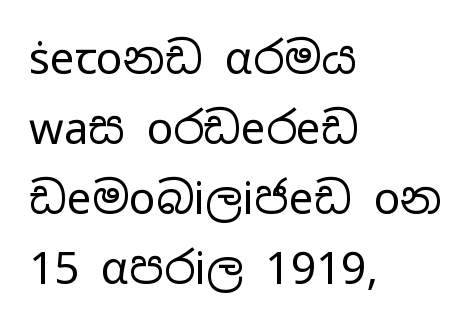
{"serif": "no", "italic": "no", "bold": "no", "weight": "regular", "width": "wide", "stroke_contrast": "low", "x_height": "medium", "monospaced": "no", "underline": "no", "align": "left", "line_spacing": "normal", "line_spacing_ratio": 1.59, "letter_spacing": "normal", "letter_spacing_em": 0.0, "glyph_px": 44}
